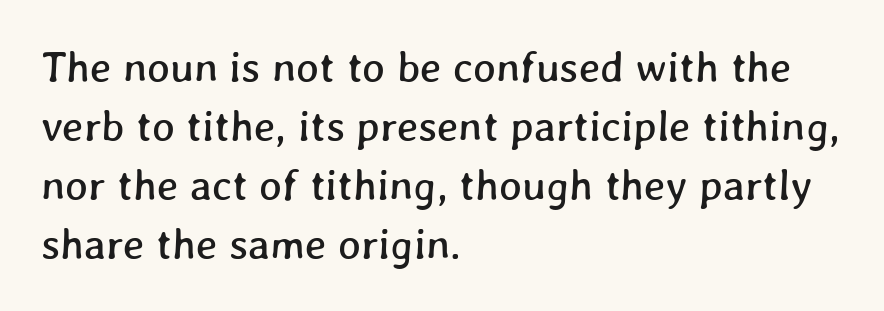
A bare baseline throughout the passage. The text block is weighted toward the left margin, trailing off unevenly rightward. Do the characters align in a grid? No, the font is proportional. This rendering leaves character spacing at its baseline value.
